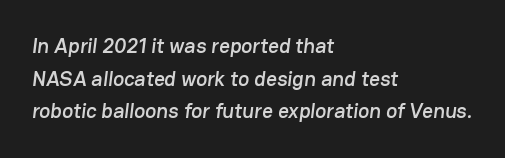
How are the letters spaced? Ordinarily, with no added tracking. The typesetter chose a ragged-right arrangement here. Rule under the text: the space is simply empty. Each new line begins a customary step beneath the previous one.
